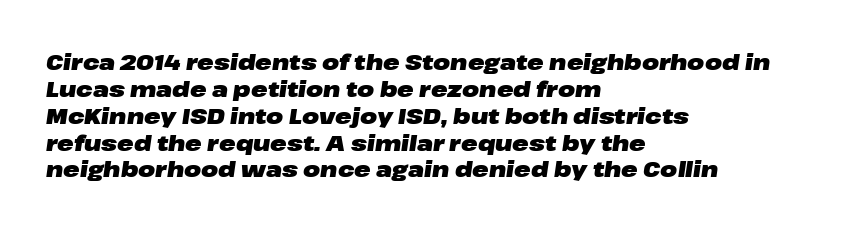
The image shows 22 px bold type, italic (leaning right); set left-aligned, line spacing 1.22x, normal letter spacing, not underlined.
